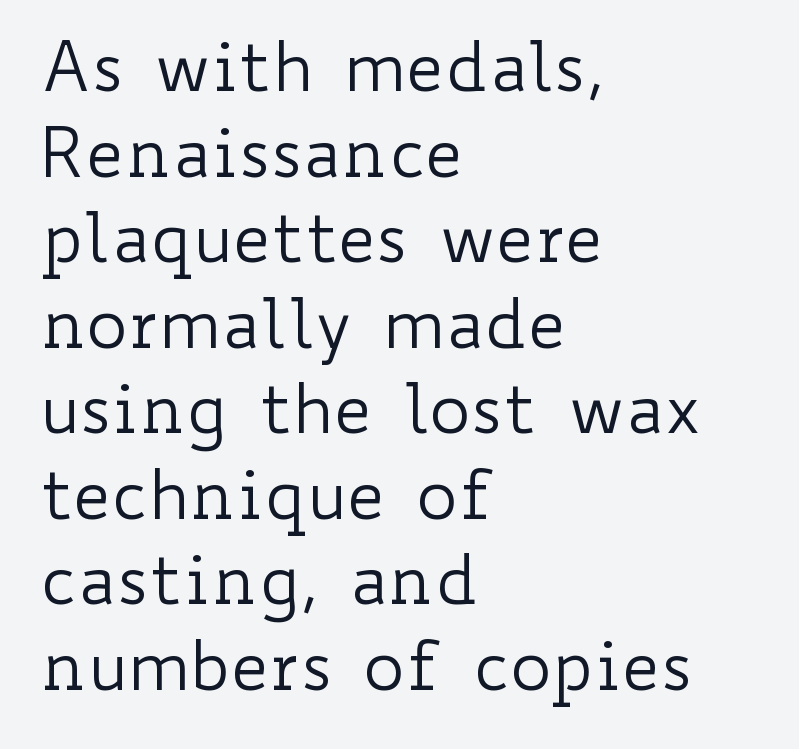
The image shows 69 px regular-weight, wide type, upright; set left-aligned, line spacing 1.24x, normal letter spacing, not underlined; low stroke contrast and a small x-height.
